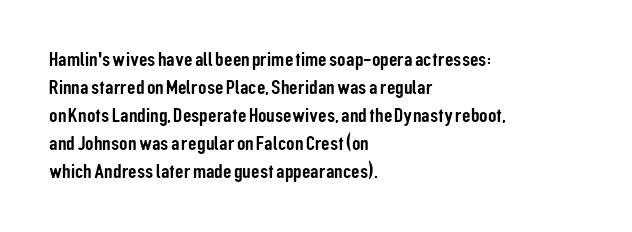
Q: Is the text italic (slanted)? A: No, it is upright.
Q: Is the text underlined? A: No.
Q: How is the paragraph aligned? A: Left-aligned.
Q: Is the spacing between letters normal or unusually wide? A: Normal.
Q: Is the spacing between lines tight, normal or loose? A: Normal.
